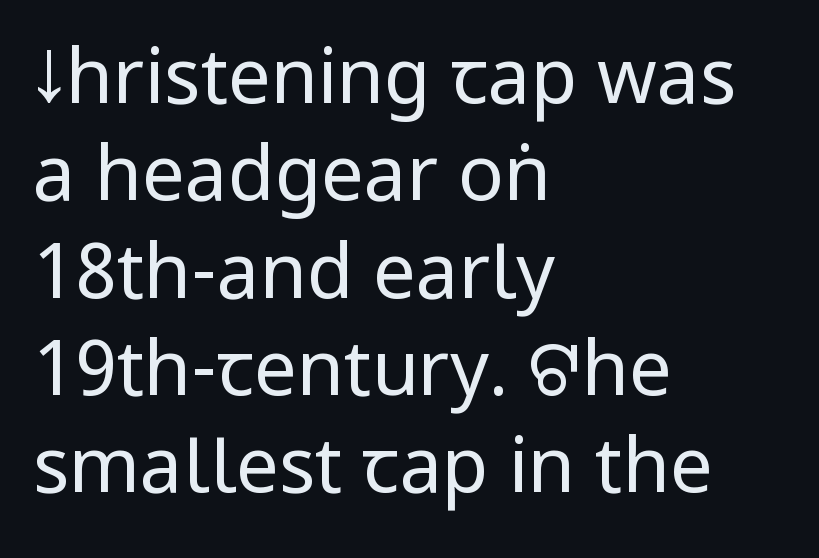
Q: Is the text bold? A: No.
Q: Is the text italic (slanted)? A: No, it is upright.
Q: Is the typeface a serif or a sans-serif typeface? A: Sans-serif.
Q: Is the text underlined? A: No.
Q: How is the paragraph aligned? A: Left-aligned.
Q: Is the spacing between letters normal or unusually wide? A: Normal.
Q: Is the spacing between lines tight, normal or loose? A: Normal.
Q: Width (condensed, normal, or wide)? A: Condensed.
Q: Stroke contrast? A: Low.
Q: x-height? A: Large.
Q: Monospaced? A: No.
